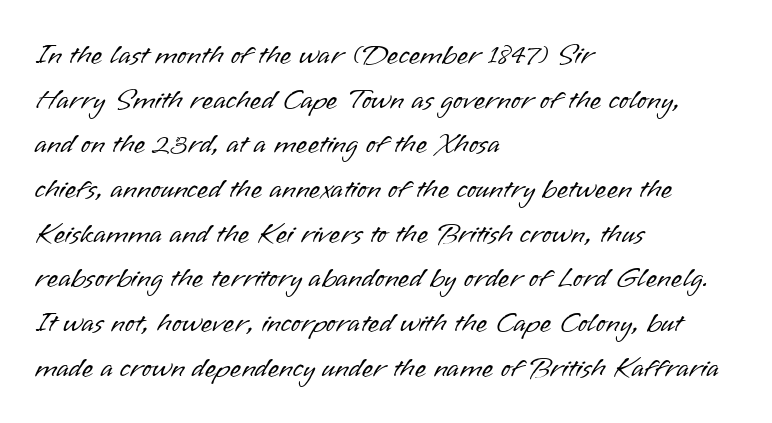
{"serif": "no", "bold": "no", "weight": "light", "width": "normal", "stroke_contrast": "low", "x_height": "small", "monospaced": "no", "underline": "no", "align": "left", "line_spacing": "normal", "line_spacing_ratio": 1.54, "letter_spacing": "normal", "letter_spacing_em": 0.0, "glyph_px": 29}
